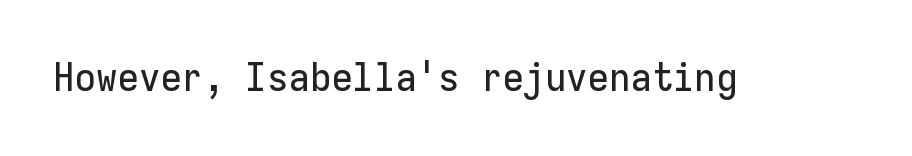
The image shows 39 px sans-serif type, upright, monospaced; set normal letter spacing, not underlined; low stroke contrast and a medium x-height.
